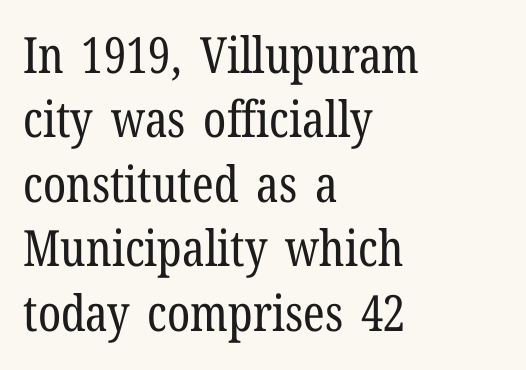
Q: Is the text bold? A: No.
Q: Is the text italic (slanted)? A: No, it is upright.
Q: Is the typeface a serif or a sans-serif typeface? A: Serif.
Q: Is the text underlined? A: No.
Q: How is the paragraph aligned? A: Left-aligned.
Q: Is the spacing between letters normal or unusually wide? A: Normal.
Q: Is the spacing between lines tight, normal or loose? A: Normal.
Q: Width (condensed, normal, or wide)? A: Condensed.
Q: Stroke contrast? A: Low.
Q: x-height? A: Medium.
Q: Monospaced? A: No.
